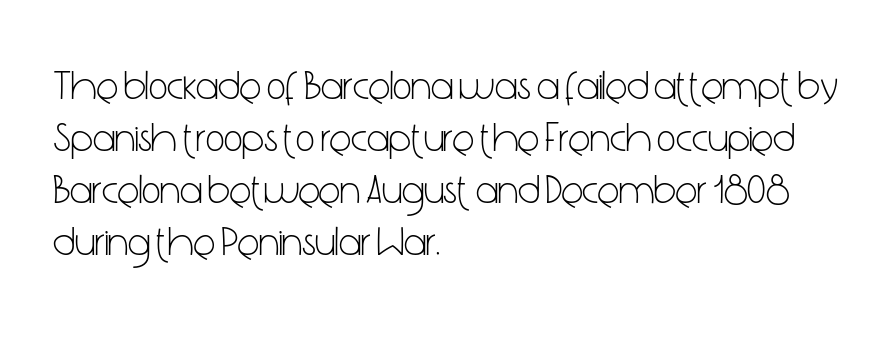
Q: Is the text bold? A: No.
Q: Is the text italic (slanted)? A: No, it is upright.
Q: Is the typeface a serif or a sans-serif typeface? A: Sans-serif.
Q: Is the text underlined? A: No.
Q: How is the paragraph aligned? A: Left-aligned.
Q: Is the spacing between letters normal or unusually wide? A: Normal.
Q: Is the spacing between lines tight, normal or loose? A: Normal.
Q: Width (condensed, normal, or wide)? A: Condensed.
Q: Stroke contrast? A: Low.
Q: x-height? A: Medium.
Q: Monospaced? A: No.
